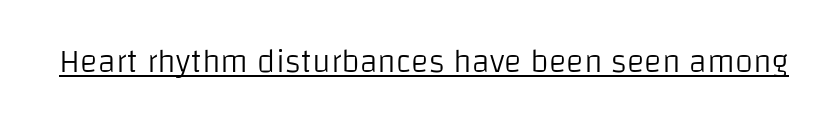
Q: Is the text bold? A: No.
Q: Is the text italic (slanted)? A: No, it is upright.
Q: Is the typeface a serif or a sans-serif typeface? A: Sans-serif.
Q: Is the text underlined? A: Yes.
Q: Is the spacing between letters normal or unusually wide? A: Normal.
Q: Width (condensed, normal, or wide)? A: Normal.
Q: Stroke contrast? A: Low.
Q: x-height? A: Large.
Q: Monospaced? A: No.
